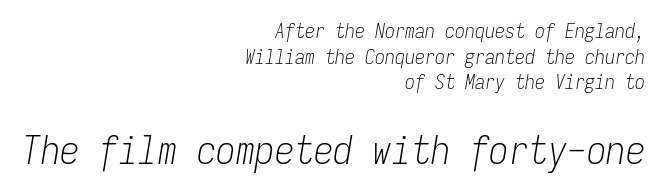
{"italic": "yes", "lean": "right", "slant_degrees": 9, "bold": "no", "weight": "light", "width": "condensed", "stroke_contrast": "low", "x_height": "medium", "monospaced": "yes", "underline": "no", "align": "right", "line_spacing": "normal", "line_spacing_ratio": 1.28, "letter_spacing": "normal", "letter_spacing_em": 0.0, "larger_block": "second", "size_ratio": 1.95, "glyph_px": 39}
